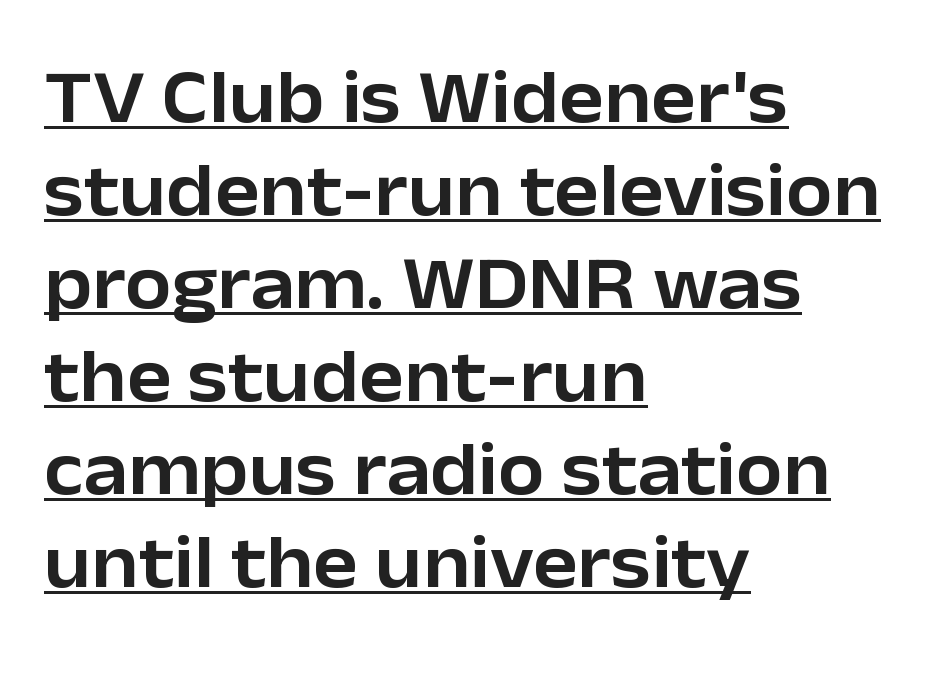
{"serif": "no", "italic": "no", "width": "normal", "stroke_contrast": "low", "x_height": "medium", "monospaced": "no", "underline": "yes", "align": "left", "line_spacing_ratio": 1.24, "letter_spacing": "normal", "letter_spacing_em": 0.0, "glyph_px": 75}
